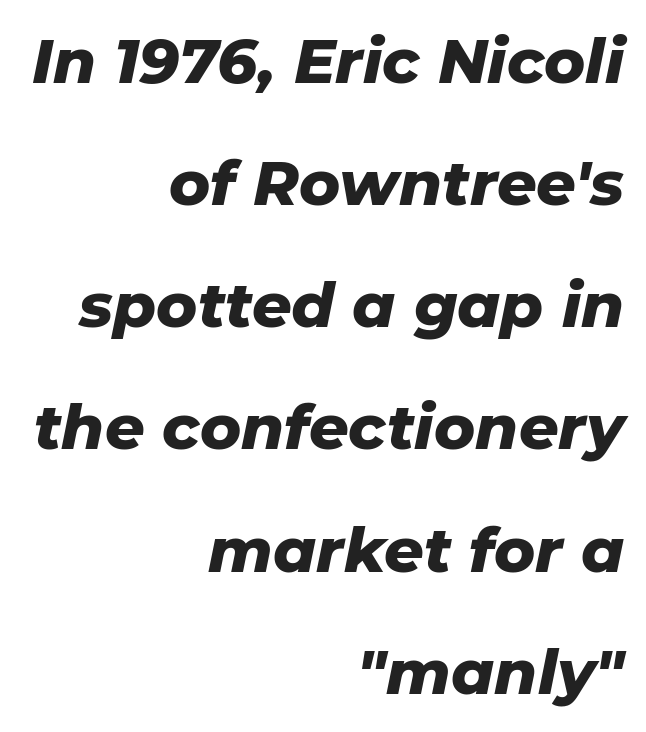
{"italic": "yes", "lean": "right", "slant_degrees": 11, "bold": "yes", "weight": "heavy", "width": "normal", "stroke_contrast": "low", "x_height": "medium", "monospaced": "no", "underline": "no", "align": "right", "line_spacing": "loose", "line_spacing_ratio": 1.97, "letter_spacing": "normal", "letter_spacing_em": 0.0, "glyph_px": 62}
